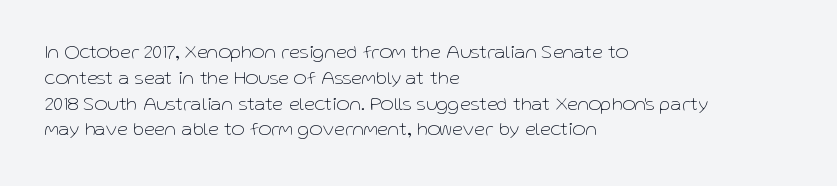
Q: Is the text bold? A: No.
Q: Is the text italic (slanted)? A: No, it is upright.
Q: Is the text underlined? A: No.
Q: How is the paragraph aligned? A: Left-aligned.
Q: Is the spacing between letters normal or unusually wide? A: Normal.
Q: Is the spacing between lines tight, normal or loose? A: Normal.
